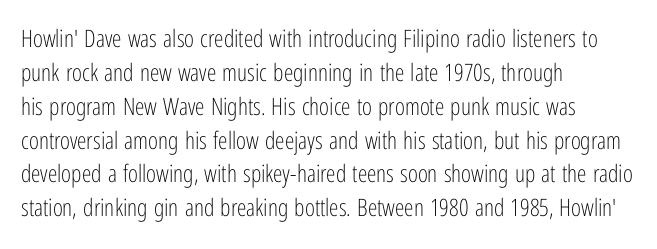
{"italic": "no", "bold": "no", "underline": "no", "align": "left", "line_spacing": "normal", "line_spacing_ratio": 1.41, "letter_spacing": "normal", "letter_spacing_em": 0.0, "glyph_px": 24}
